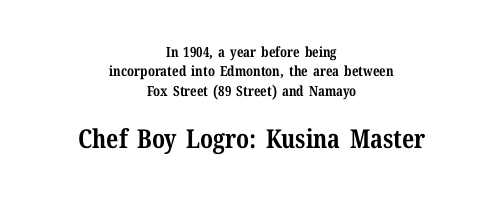
Short and long lines alike share a common midpoint. Caption: standard tracking, unaltered. Visually, the bottom section dominates because its glyphs are scaled up. The line-height multiplier appears to be the usual default. Heavy-handed strokes throughout: this text is bold.
